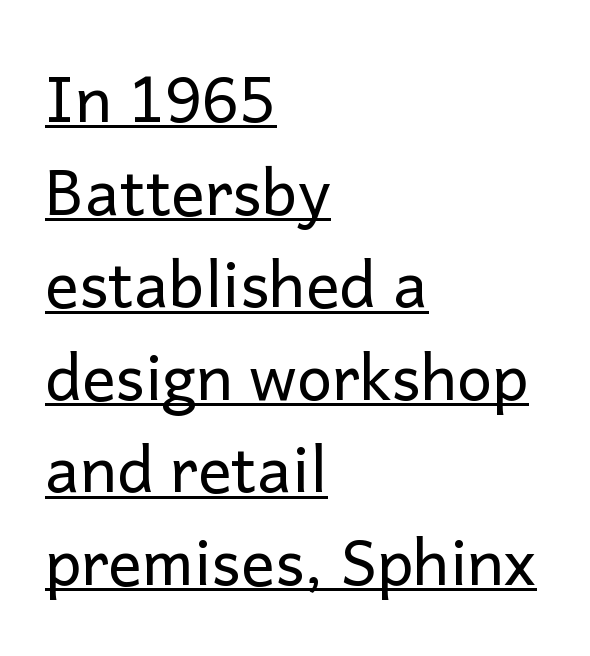
Line beginnings align vertically; line endings do not. The letterforms sit shoulder to shoulder at normal distance. Weight: in the light-to-regular range. In designer terms, the underline attribute is active on this setting. The rendering shows plain stroke endings on the letterforms — a sans-serif design.
